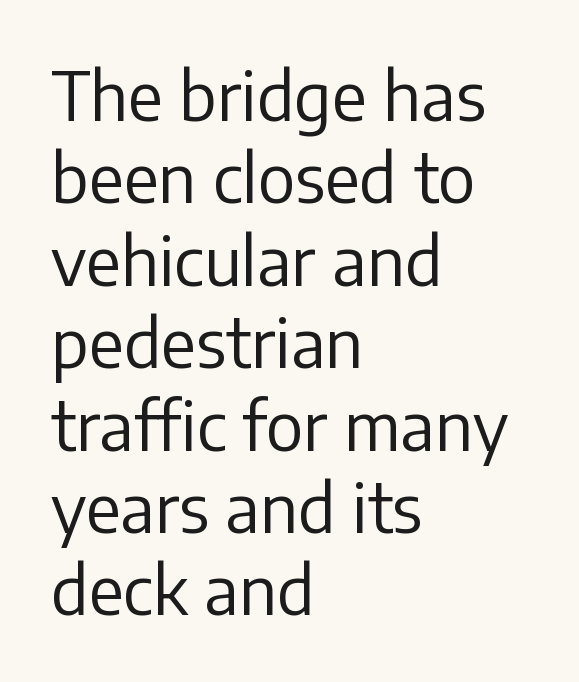
Q: Is the text bold? A: No.
Q: Is the text italic (slanted)? A: No, it is upright.
Q: Is the typeface a serif or a sans-serif typeface? A: Sans-serif.
Q: Is the text underlined? A: No.
Q: How is the paragraph aligned? A: Left-aligned.
Q: Is the spacing between letters normal or unusually wide? A: Normal.
Q: Width (condensed, normal, or wide)? A: Normal.
Q: Stroke contrast? A: Low.
Q: x-height? A: Medium.
Q: Monospaced? A: No.
